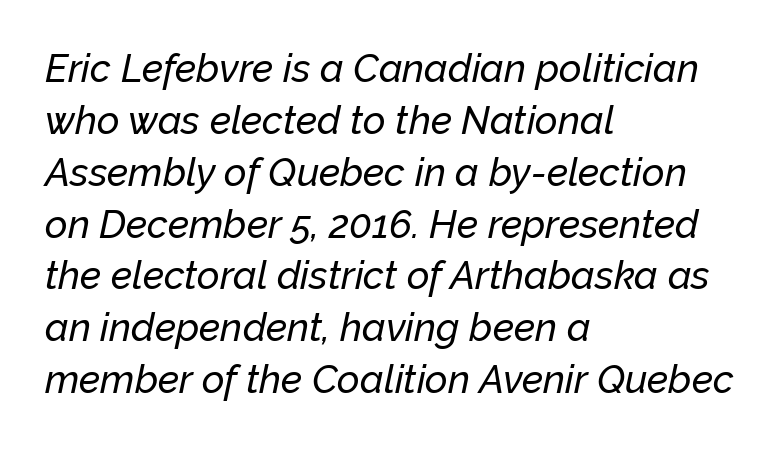
{"italic": "yes", "lean": "right", "slant_degrees": 12, "width": "normal", "stroke_contrast": "low", "x_height": "medium", "monospaced": "no", "underline": "no", "align": "left", "line_spacing": "normal", "line_spacing_ratio": 1.33, "letter_spacing": "normal", "letter_spacing_em": 0.0, "glyph_px": 39}
